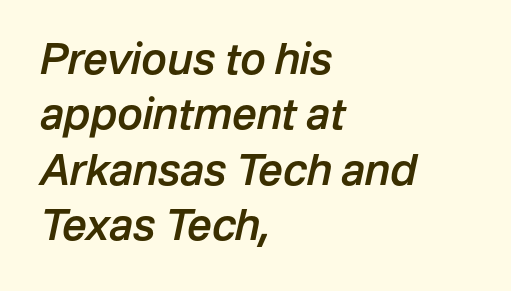
The image shows 43 px semibold type, italic (leaning right); set left-aligned, normal line spacing (1.29x), normal letter spacing, not underlined; low stroke contrast and a medium x-height.
